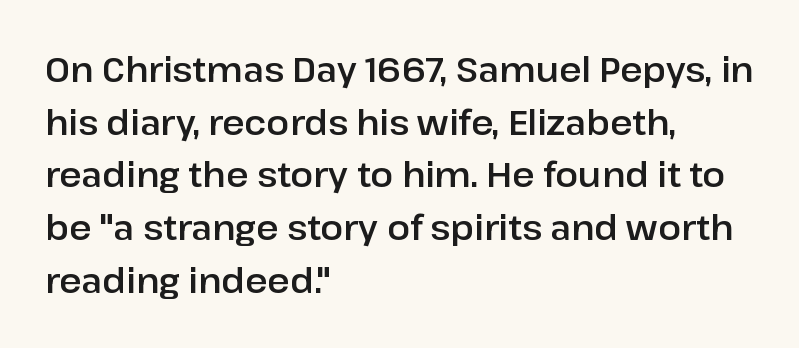
The image shows 34 px sans-serif type, upright; set left-aligned, normal line spacing (1.55x), normal letter spacing, not underlined; low stroke contrast and a medium x-height.
